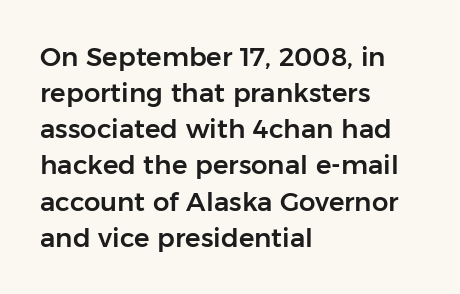
The image shows 26 px text type, upright; set left-aligned, normal line spacing (1.39x), normal letter spacing, not underlined.
